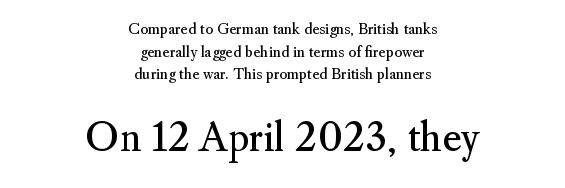
The font family rendered here belongs to the serif group. Reading down the block, each line starts at a different indent, mirrored at its end. The vertical gap from one line to the next is medium. Rule under the text: the space is simply empty. The type sits square on the baseline with zero lean. Looks like regular typesetting: each glyph gets only the width it needs.
